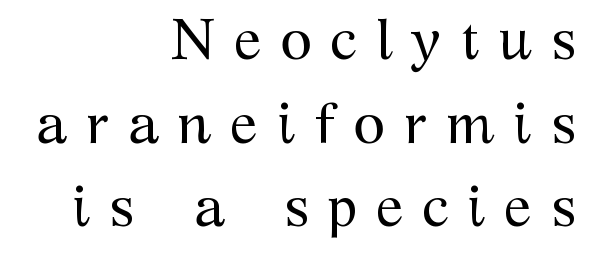
Quick note: underline off. This sample has the flowing, uneven cadence of proportional lettering. The paragraph shown leans on its right margin. Honestly, the letter spacing is so wide it's the main thing you notice. The passage shown is not bold in any degree.
